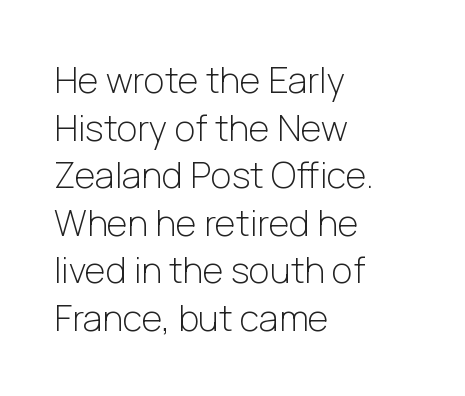
Stroke terminals: plain, sans-serif. A typesetter would call this proportional, since set widths differ per character. Nothing unusual about the tracking: characters are spaced as the font intends. The passage shown is not underscored anywhere. Each stroke keeps to a modest, everyday thickness or less.
